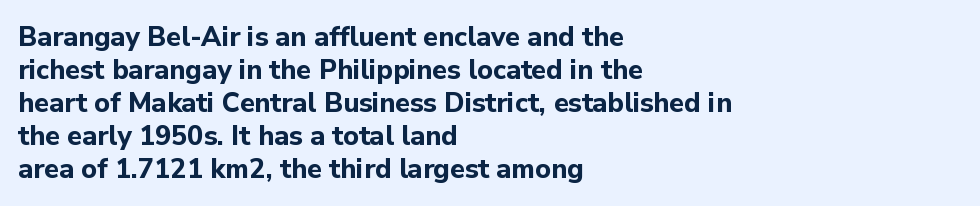
Q: Is the text bold? A: Yes.
Q: Is the text italic (slanted)? A: No, it is upright.
Q: Is the text underlined? A: No.
Q: How is the paragraph aligned? A: Left-aligned.
Q: Is the spacing between letters normal or unusually wide? A: Normal.
